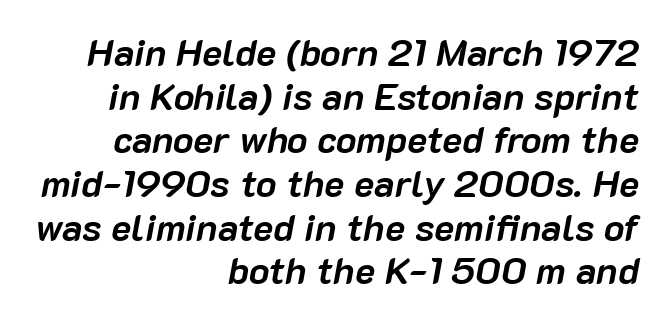
The compositor pushed each line to the right boundary. The passage shown has conventional tracking throughout. Very little white space separates one row of letters from the next. The glyphs are unaccompanied by any horizontal stroke below them.
